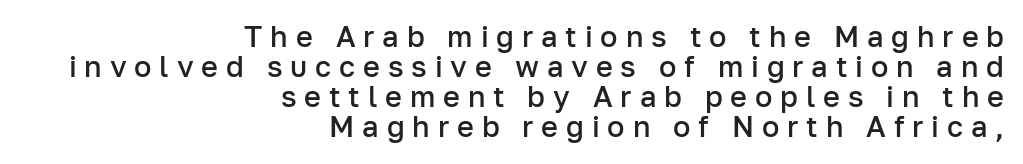
{"serif": "no", "italic": "no", "bold": "semi", "weight": "semibold", "width": "normal", "stroke_contrast": "low", "x_height": "medium", "monospaced": "no", "underline": "no", "align": "right", "line_spacing": "tight", "line_spacing_ratio": 1.03, "letter_spacing": "wide", "letter_spacing_em": 0.27, "glyph_px": 29}
